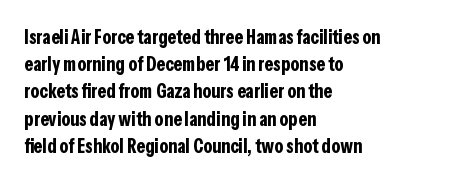
The image shows 20 px bold type, upright; set left-aligned, normal line spacing (1.36x), normal letter spacing, not underlined.
